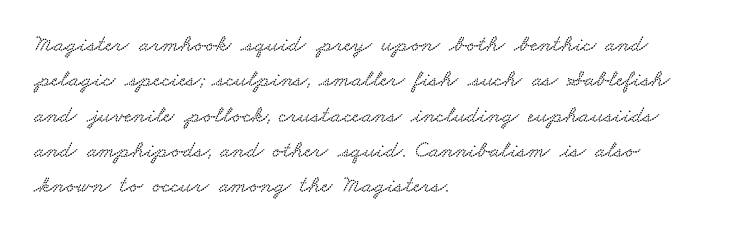
The image shows 24 px text type; set left-aligned, normal line spacing (1.47x), normal letter spacing, not underlined.
